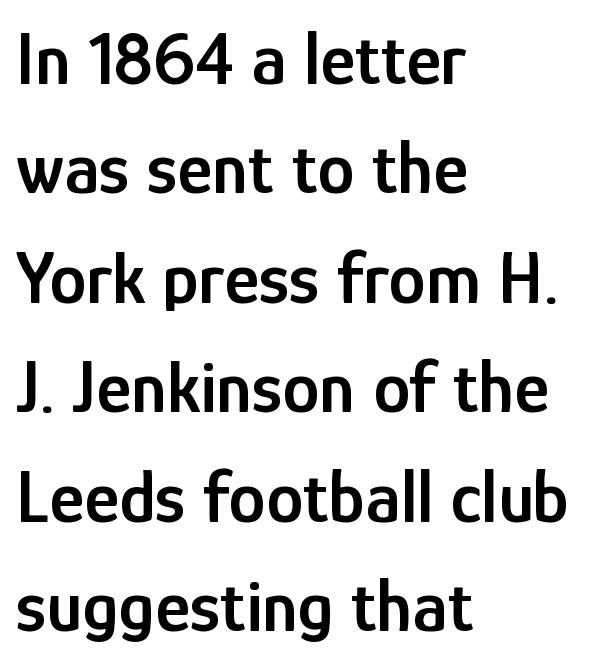
{"serif": "no", "italic": "no", "bold": "semi", "weight": "semibold", "width": "condensed", "stroke_contrast": "low", "x_height": "medium", "monospaced": "no", "underline": "no", "align": "left", "line_spacing": "normal", "line_spacing_ratio": 1.46, "letter_spacing": "normal", "letter_spacing_em": 0.0, "glyph_px": 75}
